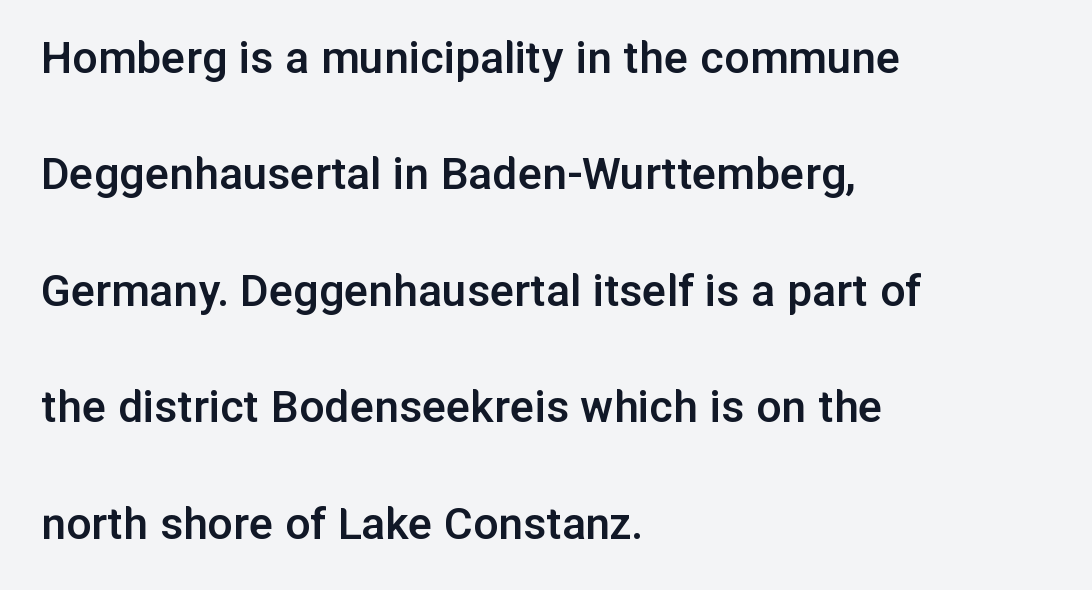
Rule under the text: the space is simply empty. Bold? Not quite — semibold, heavier than regular but stopping short. The rendering keeps characters at their native spacing. The characters display no serif detailing; their extremities are plain. Leftover space on each line is placed entirely after the last word.
